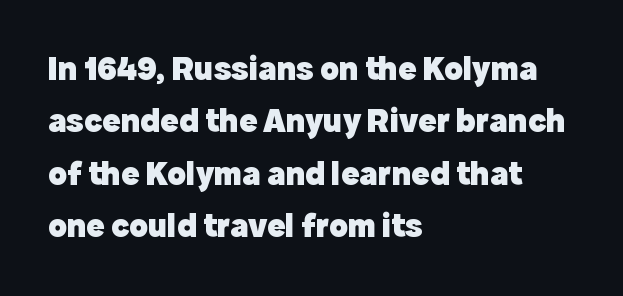
{"serif": "no", "italic": "no", "bold": "yes", "weight": "heavy", "width": "normal", "x_height": "medium", "monospaced": "no", "underline": "no", "align": "left", "line_spacing": "normal", "line_spacing_ratio": 1.54, "letter_spacing": "normal", "letter_spacing_em": 0.0, "glyph_px": 34}
